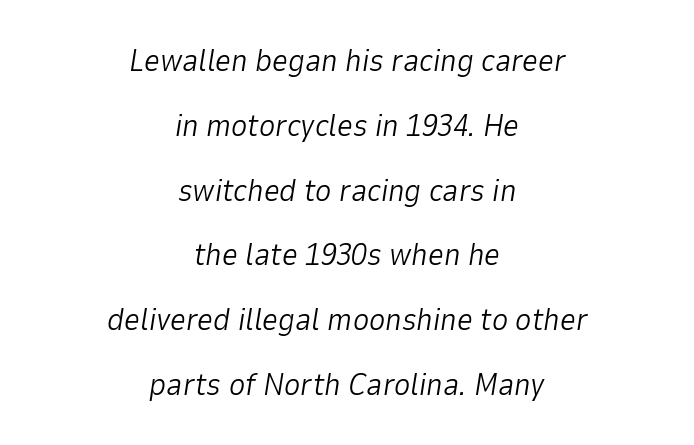
Q: Is the text bold? A: No.
Q: Is the text italic (slanted)? A: Yes, it leans right by about 9 degrees.
Q: Is the text underlined? A: No.
Q: How is the paragraph aligned? A: Centered.
Q: Is the spacing between letters normal or unusually wide? A: Normal.
Q: Is the spacing between lines tight, normal or loose? A: Loose.
Q: Width (condensed, normal, or wide)? A: Normal.
Q: Stroke contrast? A: Low.
Q: x-height? A: Medium.
Q: Monospaced? A: No.
